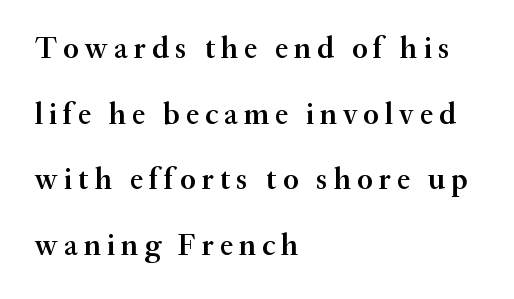
Is this a fixed-width face? No — the glyphs have proportional, varying widths. Is this a sans? No — the strokes have serifs. This sample uses an upright cut, with every glyph sitting square on the baseline. This rendering uses left alignment, leaving the right contour irregular. Display-style spreading of the glyphs; the letterfit is very open. On the weight axis this lands at semibold, roughly 600.
